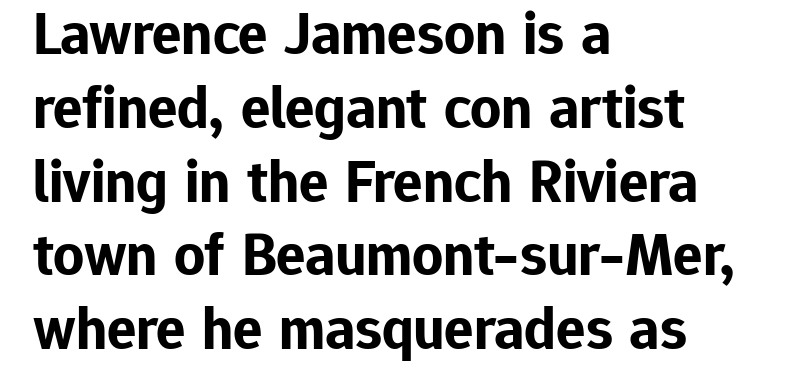
{"serif": "no", "italic": "no", "bold": "yes", "weight": "bold", "width": "normal", "stroke_contrast": "low", "x_height": "medium", "monospaced": "no", "underline": "no", "align": "left", "line_spacing_ratio": 1.21, "letter_spacing": "normal", "letter_spacing_em": 0.0, "glyph_px": 61}
